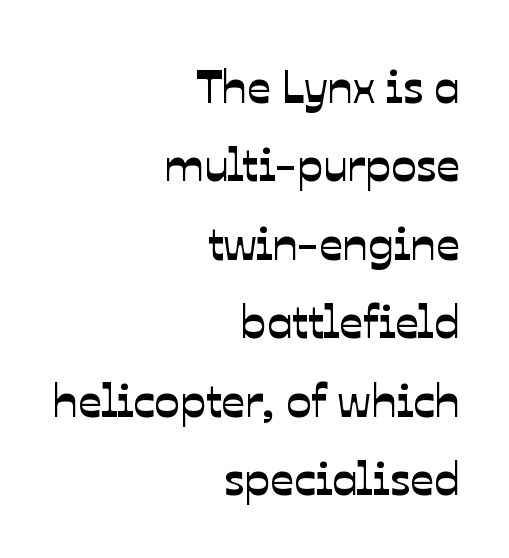
{"serif": "no", "width": "normal", "stroke_contrast": "low", "x_height": "medium", "monospaced": "no", "underline": "no", "align": "right", "line_spacing": "normal", "line_spacing_ratio": 1.67, "letter_spacing": "normal", "letter_spacing_em": 0.0, "glyph_px": 47}
